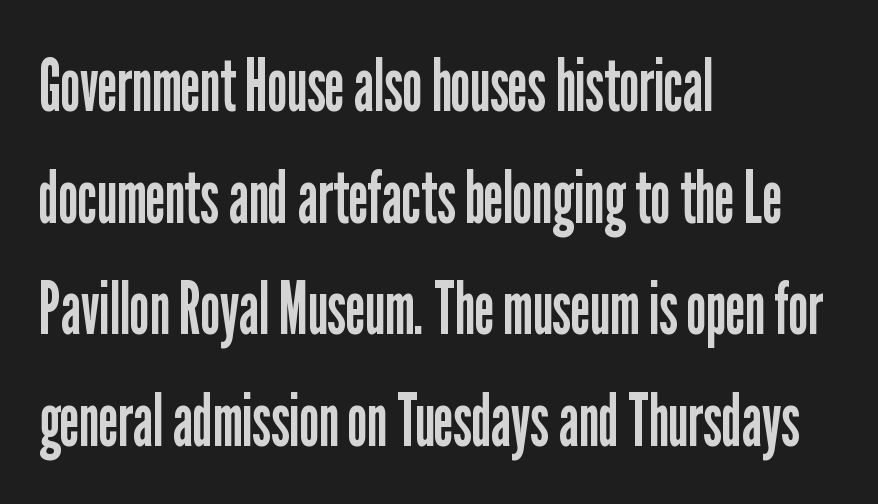
The image shows 74 px regular-weight, condensed sans-serif type, upright; set left-aligned, normal line spacing (1.51x), normal letter spacing, not underlined; low stroke contrast and a medium x-height.
